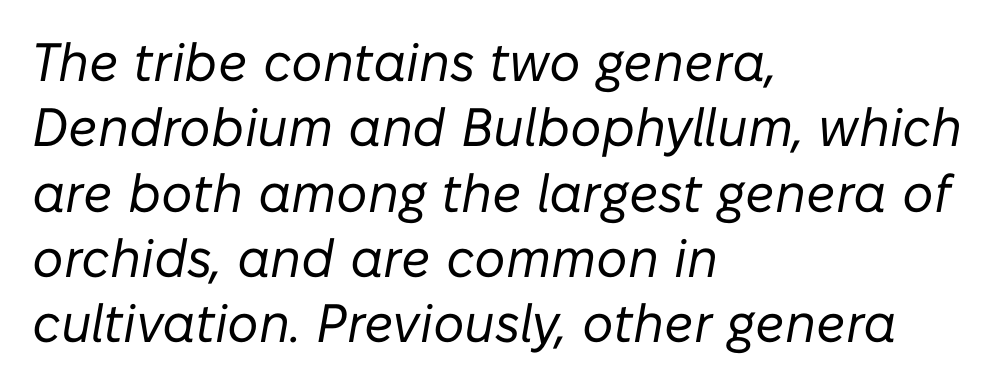
The image shows 54 px regular-weight type, italic (leaning right); set left-aligned, line spacing 1.21x, normal letter spacing, not underlined; low stroke contrast and a medium x-height.
